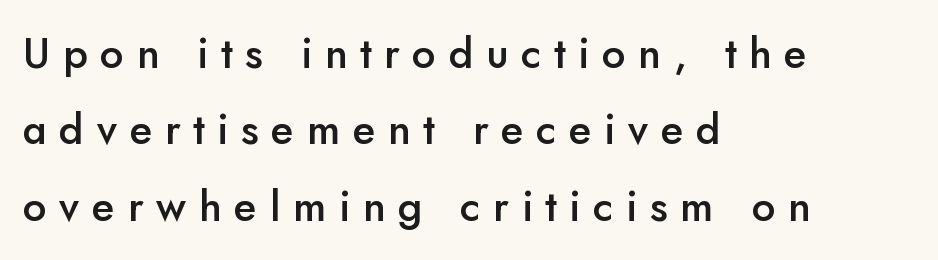
{"serif": "no", "italic": "no", "bold": "semi", "weight": "semibold", "width": "normal", "stroke_contrast": "low", "x_height": "small", "monospaced": "no", "underline": "no", "align": "left", "line_spacing_ratio": 1.82, "letter_spacing": "wide", "letter_spacing_em": 0.3, "glyph_px": 42}
